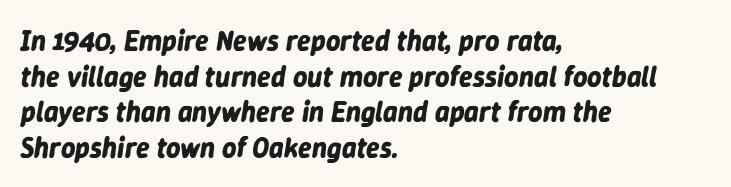
The image shows 28 px bold type, italic (leaning right); set left-aligned, normal line spacing (1.27x), normal letter spacing, not underlined; low stroke contrast and a medium x-height.
